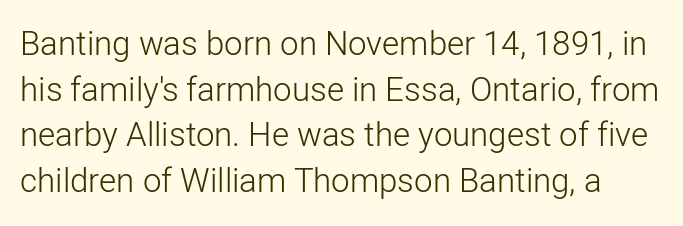
The space directly below the letters is spotless. Weight class: somewhere from thin through regular. A typesetter would call this proportional, since set widths differ per character. This rendering employs a face without finishing strokes, i.e., a sans-serif. Is there any slant? The stems are plumb. The lines sit at an ordinary, default distance from one another.
